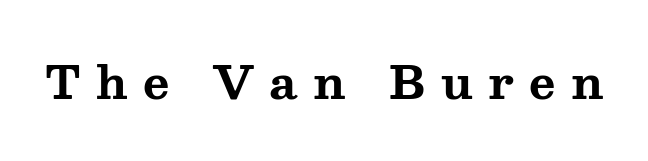
The image shows 45 px bold, wide serif type, upright; set unusually wide letter spacing (+0.34 em), not underlined; medium stroke contrast and a medium x-height.
